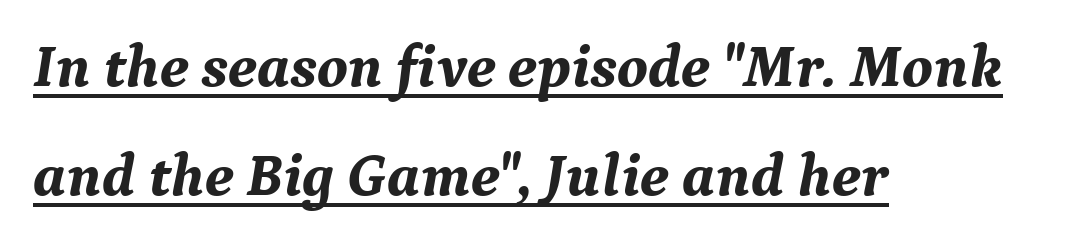
The image shows 61 px bold serif type, italic (leaning right); set left-aligned, line spacing 1.78x, normal letter spacing, underlined; medium stroke contrast and a medium x-height.
